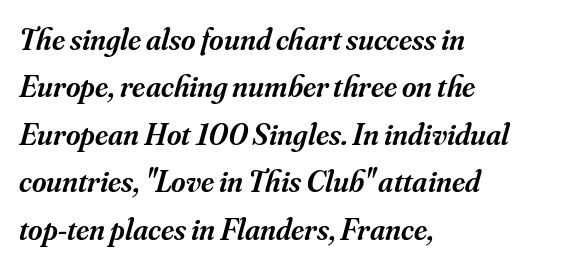
The image shows 31 px semibold serif type, italic (leaning right); set left-aligned, normal line spacing (1.53x), normal letter spacing, not underlined; medium stroke contrast and a small x-height.
